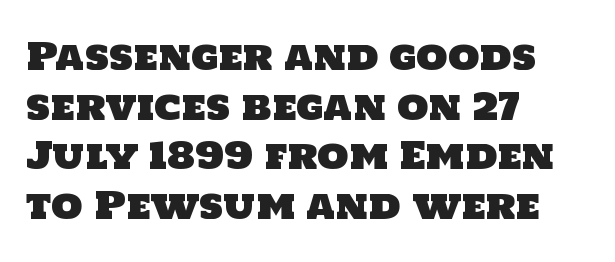
In terms of letterform style, serifs are entirely absent. A classic flush-left, rag-right setting is used for this passage. The words here are not underlined. Standard letterfit; no display-style spreading of the glyphs.
